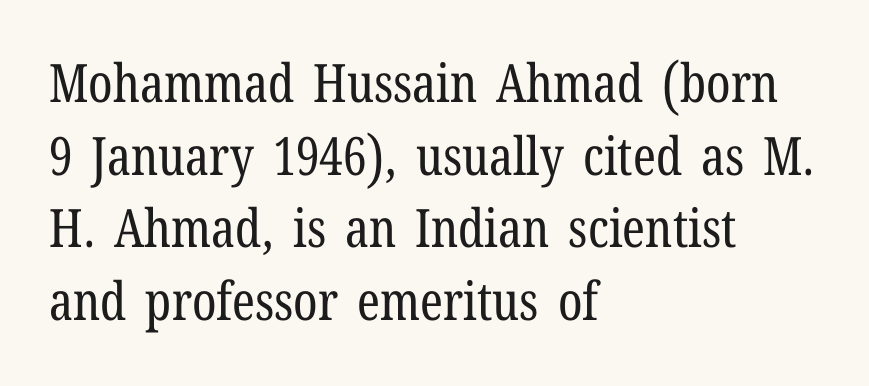
The image shows 53 px regular-weight, condensed serif type, upright; set left-aligned, normal line spacing (1.37x), normal letter spacing, not underlined; low stroke contrast and a medium x-height.
